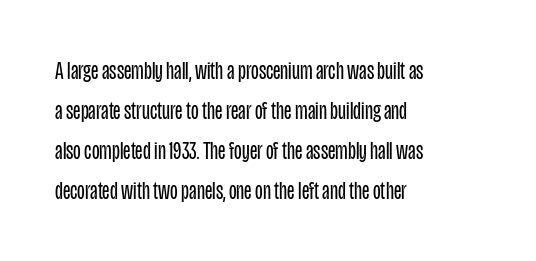
{"italic": "no", "bold": "no", "underline": "no", "align": "left", "line_spacing": "normal", "line_spacing_ratio": 1.6, "letter_spacing": "normal", "letter_spacing_em": 0.0, "glyph_px": 25}
